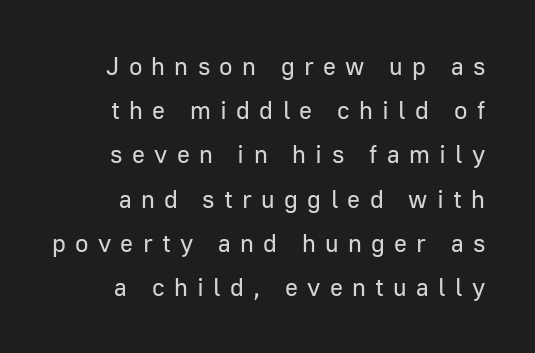
{"italic": "no", "bold": "no", "underline": "no", "line_spacing_ratio": 1.77, "letter_spacing": "wide", "letter_spacing_em": 0.37, "glyph_px": 25}
